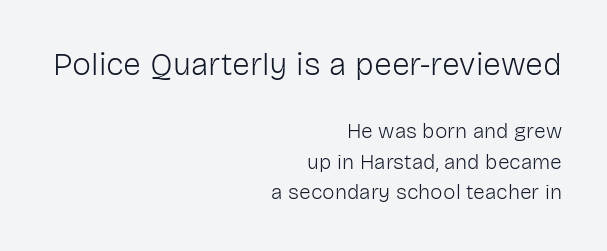
{"serif": "no", "italic": "no", "bold": "no", "weight": "light", "width": "normal", "stroke_contrast": "low", "x_height": "medium", "monospaced": "no", "underline": "no", "align": "right", "line_spacing": "normal", "line_spacing_ratio": 1.47, "letter_spacing": "normal", "letter_spacing_em": 0.0, "larger_block": "first", "size_ratio": 1.52, "glyph_px": 32}
